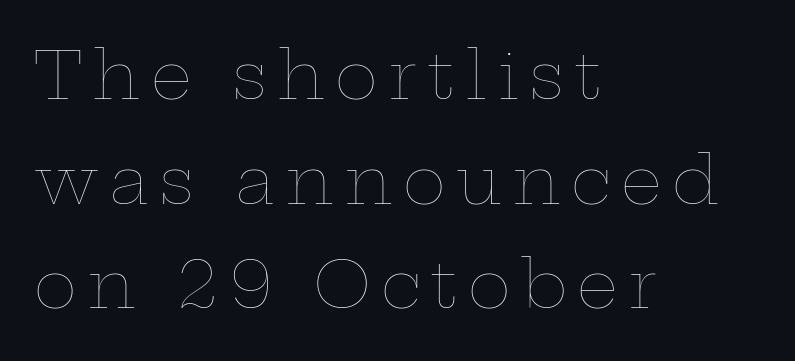
The image shows 65 px thin, wide type, upright; set left-aligned, normal line spacing (1.61x), not underlined; low stroke contrast and a medium x-height.
